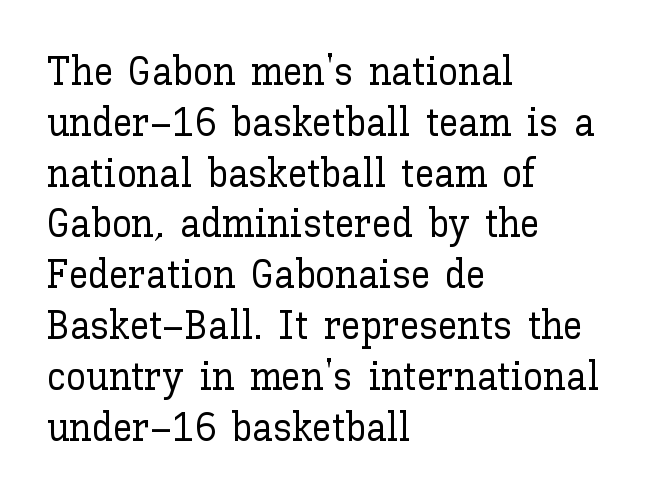
The gaps between neighbouring characters are ordinary and unremarkable. In terms of leading, this rendering sits right in the middle. Which margin do the lines hug? The left one — the right edge is uneven. The type sits square on the baseline with zero lean. The foot of each line stays bare and open. You could not count columns in this text — the font is proportionally spaced.
